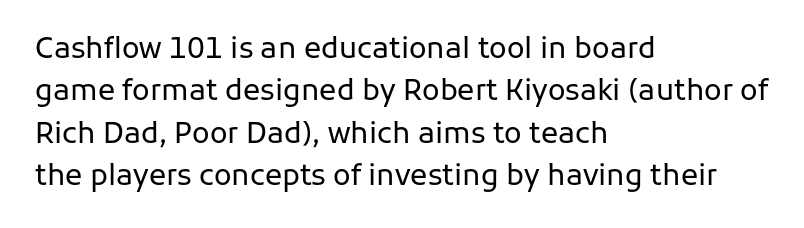
Quick note: not italic, upright. Nobody touched the tracking dial on this one. Teacher's note: observe the even left margin — that is flush-left alignment. No heavy texture on the line: the type isn't bold. Serifs: no, the terminals of the letterforms are clean. Each letter keeps its own natural width here, so spacing adapts to shape.
